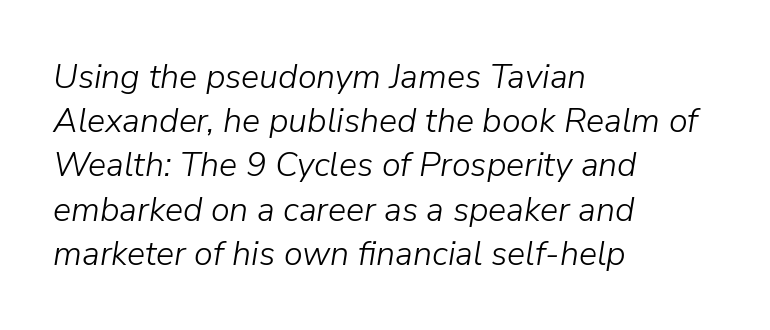
{"italic": "yes", "lean": "right", "slant_degrees": 9, "bold": "no", "weight": "light", "width": "normal", "stroke_contrast": "low", "x_height": "medium", "monospaced": "no", "underline": "no", "align": "left", "line_spacing": "normal", "line_spacing_ratio": 1.3, "letter_spacing": "normal", "letter_spacing_em": 0.0, "glyph_px": 34}
